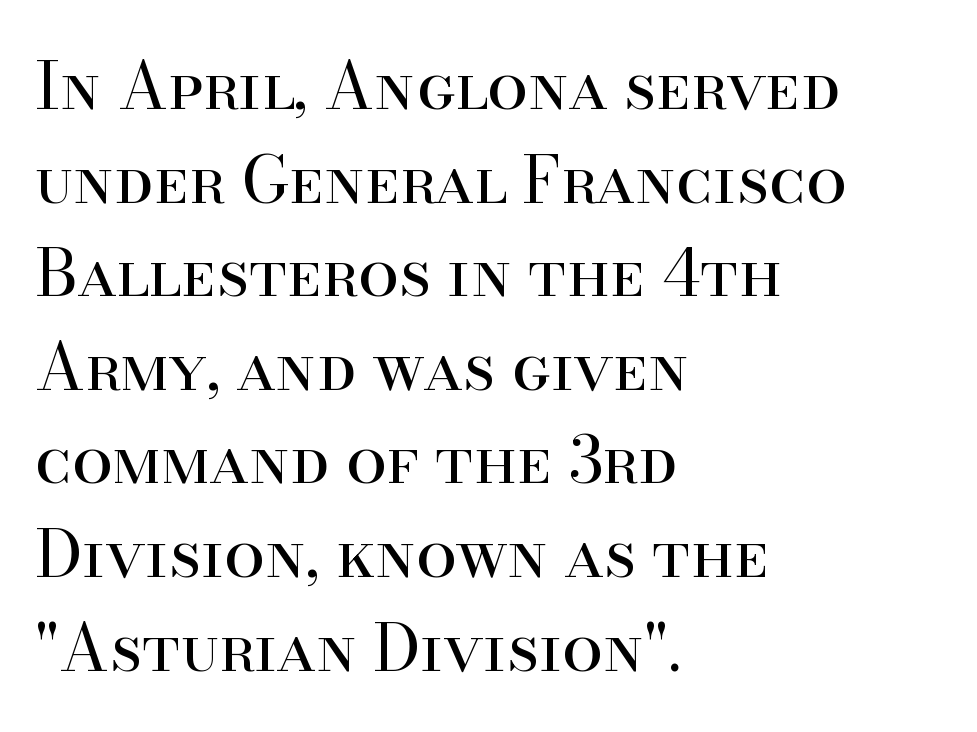
Observe the ordinary spacing: letters are neighbours, not strangers. Old-style or modern, the face here clearly has serifs. Whoever set this chose a conventional vertical rhythm. Descender tails drop into unmarked territory.
